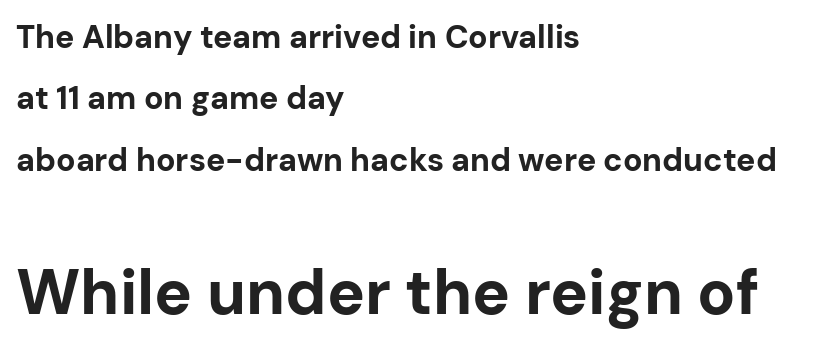
The image shows 63 px bold sans-serif type, upright; set left-aligned, loose line spacing (1.92x), normal letter spacing, not underlined; the second (bottom) block is 1.97x larger; low stroke contrast and a medium x-height.
